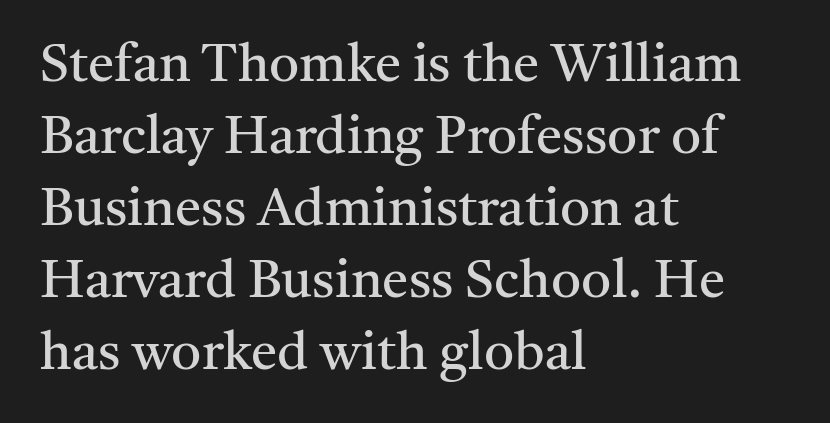
Q: Is the text bold? A: No.
Q: Is the text italic (slanted)? A: No, it is upright.
Q: Is the typeface a serif or a sans-serif typeface? A: Serif.
Q: Is the text underlined? A: No.
Q: How is the paragraph aligned? A: Left-aligned.
Q: Is the spacing between letters normal or unusually wide? A: Normal.
Q: Is the spacing between lines tight, normal or loose? A: Normal.
Q: Width (condensed, normal, or wide)? A: Normal.
Q: Stroke contrast? A: Medium.
Q: x-height? A: Medium.
Q: Monospaced? A: No.
